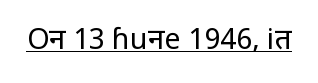
The image shows 29 px regular-weight, condensed sans-serif type, upright; set normal letter spacing, underlined; low stroke contrast and a large x-height.
